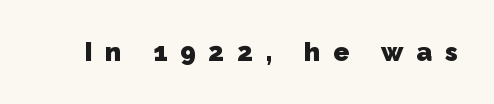
Lines of text with bare space underneath. Heavy-handed strokes throughout: this text is bold. Someone cranked the tracking dial way up on this one.
